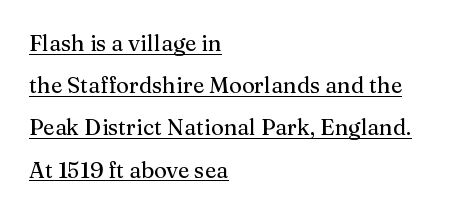
Q: Is the text italic (slanted)? A: No, it is upright.
Q: Is the text underlined? A: Yes.
Q: How is the paragraph aligned? A: Left-aligned.
Q: Is the spacing between letters normal or unusually wide? A: Normal.
Q: Is the spacing between lines tight, normal or loose? A: Loose.
